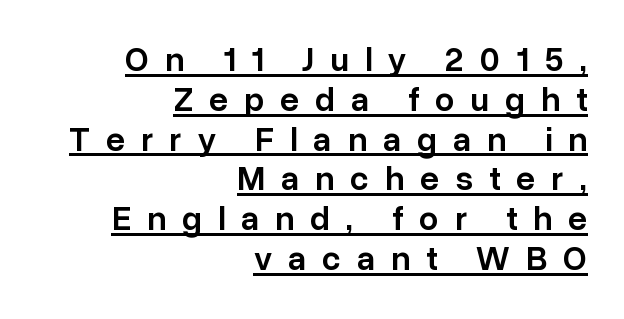
The image shows 34 px semibold sans-serif type, upright; set right-aligned, line spacing 1.17x, unusually wide letter spacing (+0.47 em), underlined; low stroke contrast and a medium x-height.
